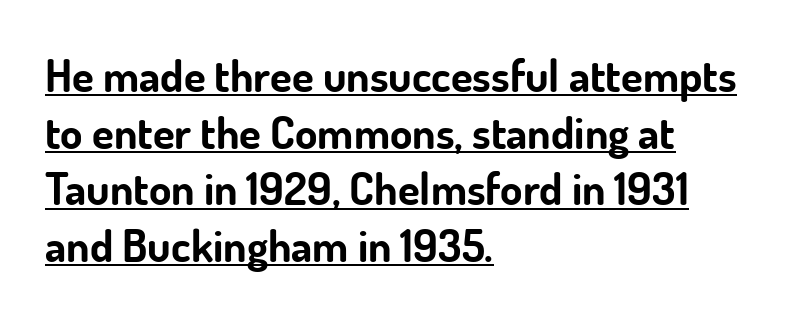
Q: Is the text bold? A: Yes.
Q: Is the text italic (slanted)? A: No, it is upright.
Q: Is the typeface a serif or a sans-serif typeface? A: Sans-serif.
Q: Is the text underlined? A: Yes.
Q: How is the paragraph aligned? A: Left-aligned.
Q: Is the spacing between letters normal or unusually wide? A: Normal.
Q: Is the spacing between lines tight, normal or loose? A: Normal.
Q: Width (condensed, normal, or wide)? A: Normal.
Q: Stroke contrast? A: Low.
Q: x-height? A: Small.
Q: Monospaced? A: No.
